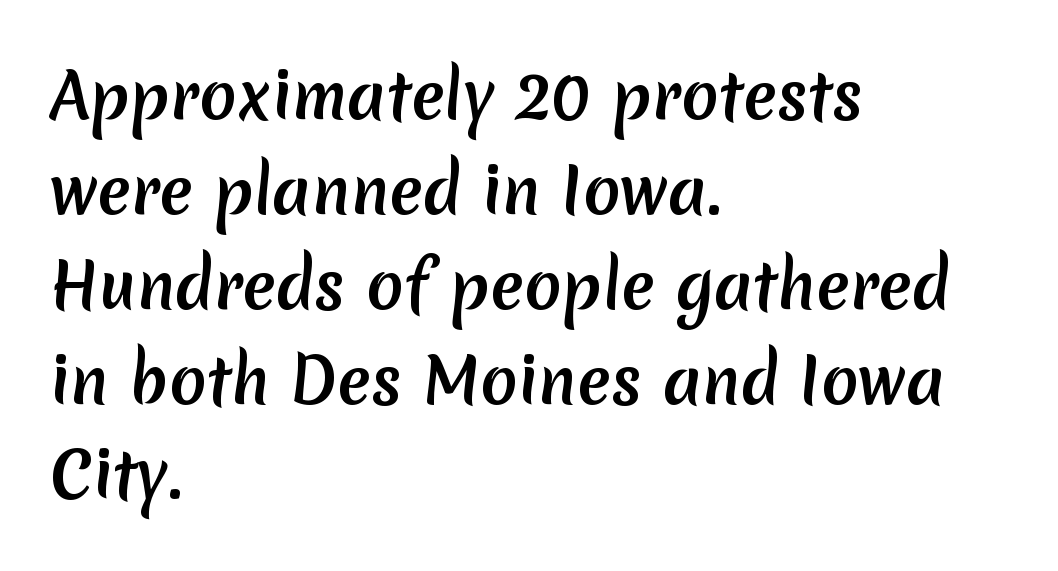
The image shows 62 px semibold sans-serif type; set left-aligned, normal line spacing (1.53x), normal letter spacing, not underlined; low stroke contrast and a medium x-height.
